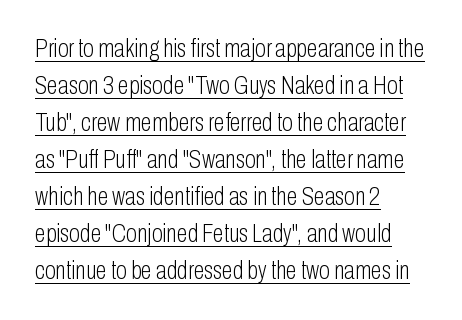
The passage shown is underscored from start to finish. Does the leading feel generous? No, just average. Tracking here is standard; glyphs follow each other at the usual distance. Does the copy run flush right? No — it runs flush left. Italic? Not at all — the glyphs are vertical. Nothing heavy about these letters — not bold at all.
